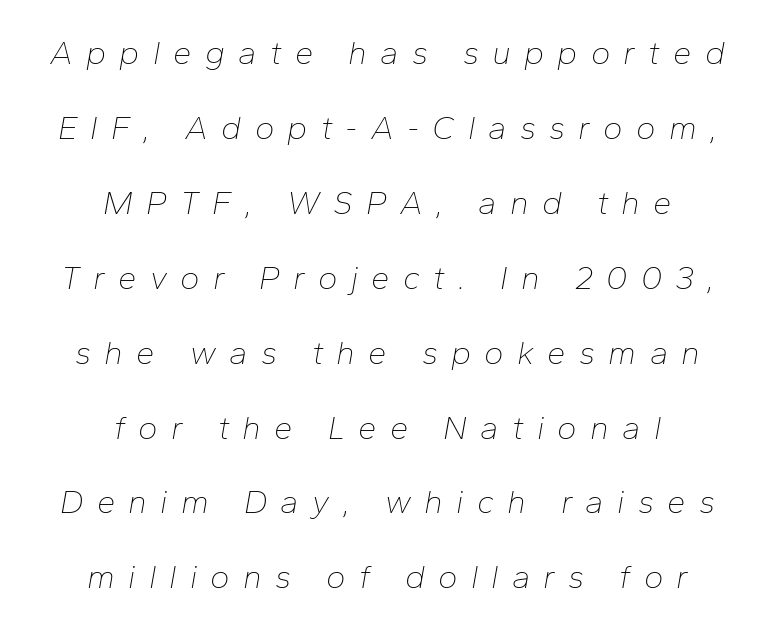
Interline gaps are noticeably wide in this sample. The letterforms sit at book weight or below. The baseline area is clear. You could not count columns in this text — the font is proportionally spaced. One-word summary of the alignment: center.
